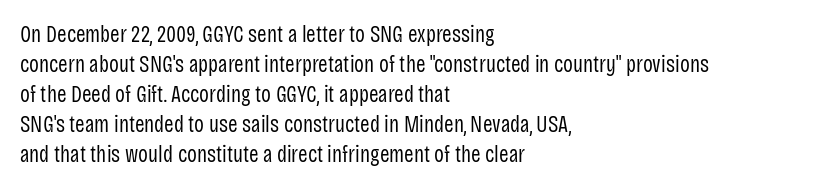
{"italic": "no", "bold": "no", "underline": "no", "align": "left", "line_spacing": "normal", "line_spacing_ratio": 1.3, "letter_spacing": "normal", "letter_spacing_em": 0.0, "glyph_px": 23}
